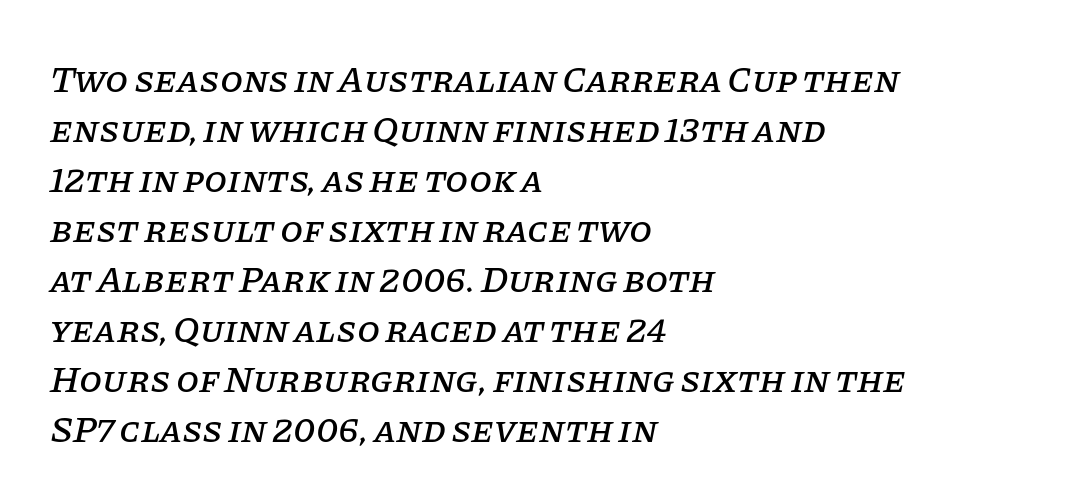
An italicized treatment has been applied to the whole sample. One glance says typical: line gaps are just what's usual. The text block is weighted toward the left margin, trailing off unevenly rightward. The type is set solid horizontally, with unmodified tracking.
